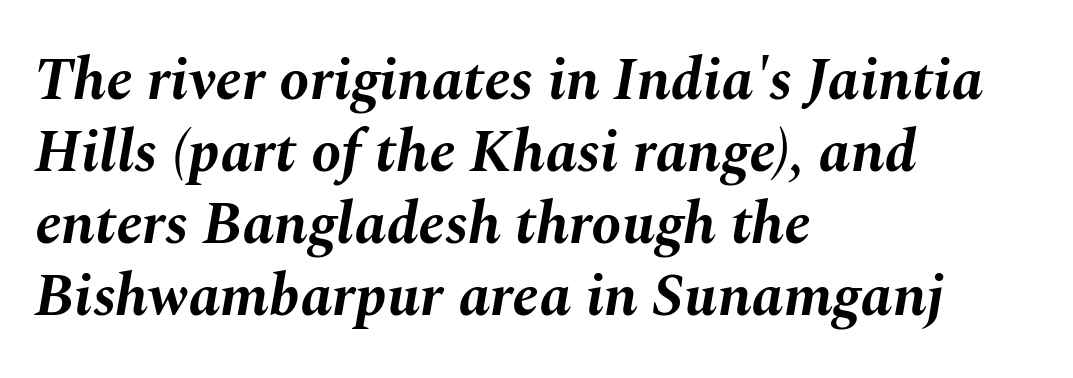
Q: Is the text bold? A: Yes.
Q: Is the text italic (slanted)? A: Yes, it leans right by about 10 degrees.
Q: Is the text underlined? A: No.
Q: How is the paragraph aligned? A: Left-aligned.
Q: Is the spacing between letters normal or unusually wide? A: Normal.
Q: Width (condensed, normal, or wide)? A: Normal.
Q: Stroke contrast? A: Medium.
Q: x-height? A: Medium.
Q: Monospaced? A: No.
